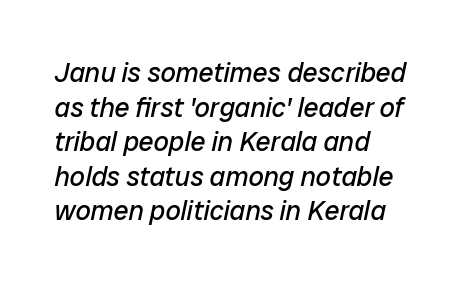
{"italic": "yes", "lean": "right", "slant_degrees": 12, "bold": "no", "underline": "no", "align": "left", "line_spacing": "normal", "line_spacing_ratio": 1.28, "letter_spacing": "normal", "letter_spacing_em": 0.0, "glyph_px": 27}
